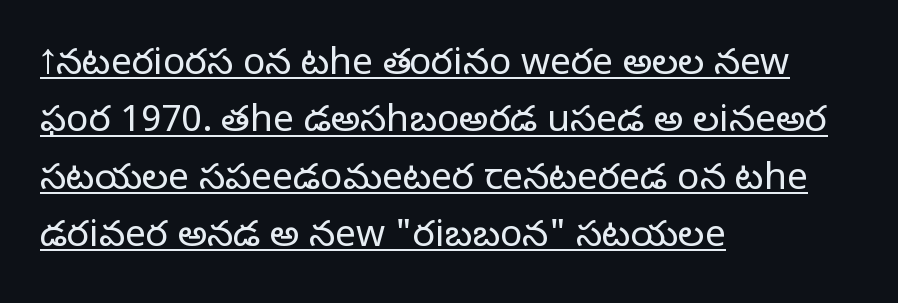
The image shows 37 px light sans-serif type, upright; set left-aligned, normal line spacing (1.55x), normal letter spacing, underlined; low stroke contrast and a medium x-height.
